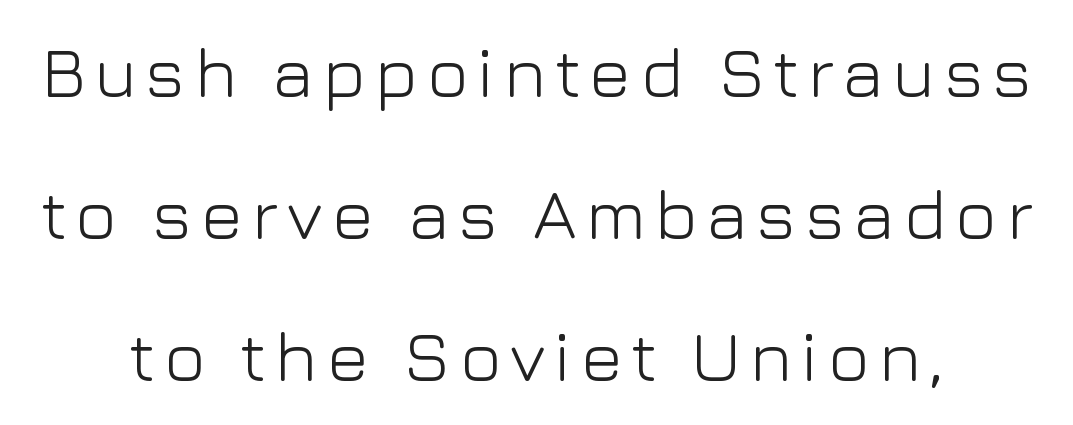
You could fit nearly another row in the gap between these rows. The passage shown is typed in a proportional face where columns would drift. Check the space under the baseline: it is left empty. Unbolded letterforms with no extra heft. The lettering stays uniformly vertical, giving the passage a roman look. The font family rendered here belongs to the sans-serif group.
